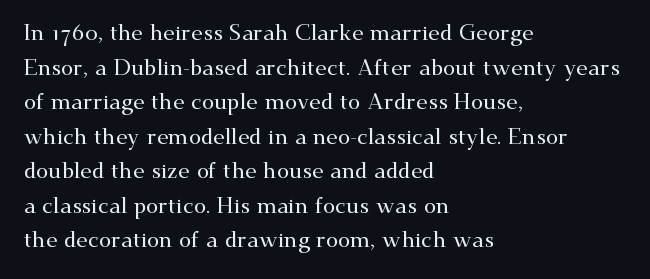
Q: Is the text italic (slanted)? A: No, it is upright.
Q: Is the text underlined? A: No.
Q: How is the paragraph aligned? A: Left-aligned.
Q: Is the spacing between letters normal or unusually wide? A: Normal.
Q: Is the spacing between lines tight, normal or loose? A: Normal.
